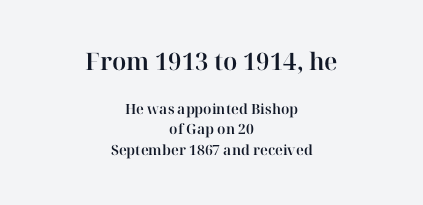
Caption: multi-line text, centered on the measure. When letters stand straight like this, we call the style roman or upright. Underline: absent. Observe the ordinary spacing: letters are neighbours, not strangers. A typesetter would call this leading conventional body-copy spacing. The upper block of text is set noticeably larger than the block beneath it.
